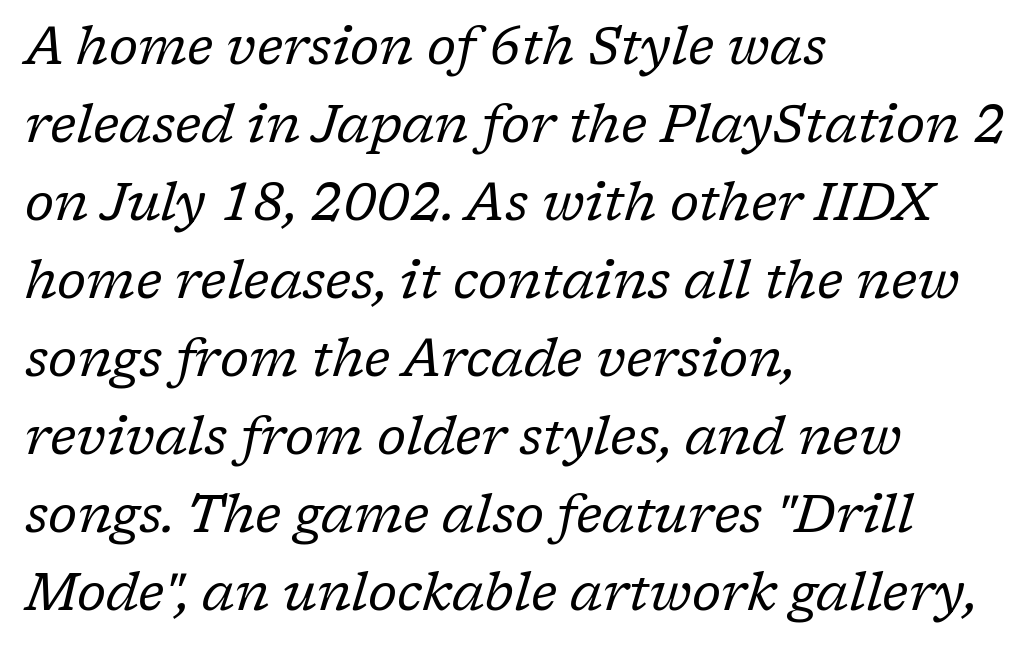
The image shows 52 px regular-weight serif type, italic (leaning right); set left-aligned, normal line spacing (1.5x), normal letter spacing, not underlined; low stroke contrast and a medium x-height.
